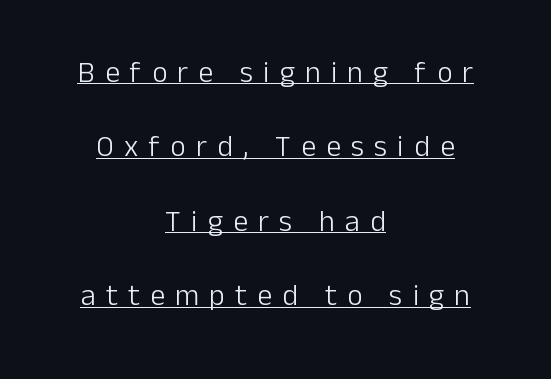
The letters advance in unequal steps, a hallmark of proportional type. Check where the strokes stop: nothing finishes them off — pure sans. Leading: increased. The tracking reads as deliberately expanded to a designer's eye.
